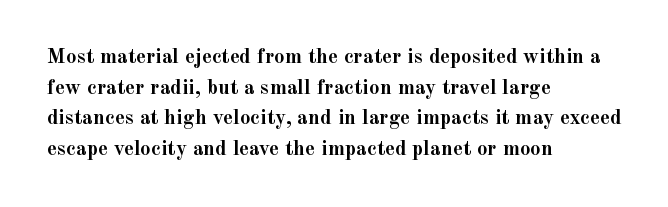
The image shows 21 px bold type, upright; set left-aligned, normal line spacing (1.46x), normal letter spacing, not underlined.
